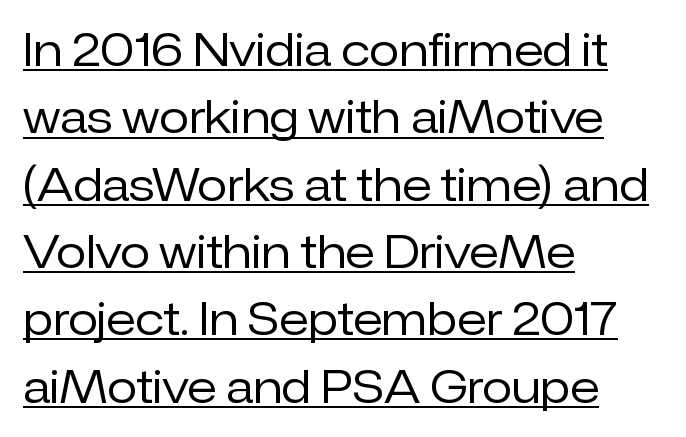
The image shows 44 px regular-weight sans-serif type, upright; set left-aligned, normal line spacing (1.53x), normal letter spacing, underlined; low stroke contrast and a medium x-height.
